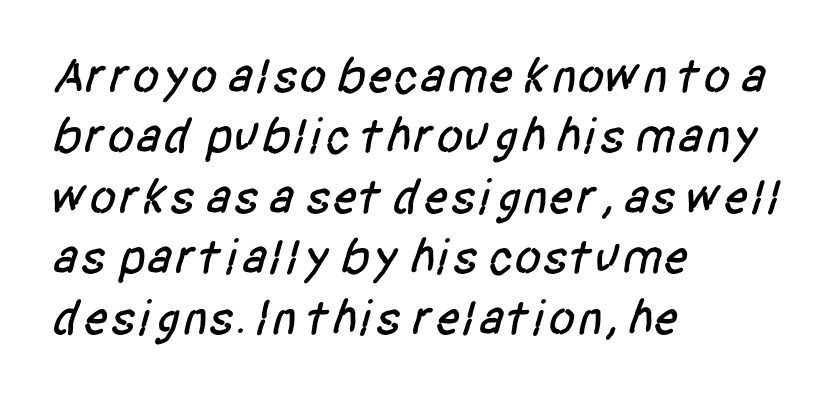
The image shows 50 px condensed sans-serif type; set left-aligned, line spacing 1.21x, normal letter spacing, not underlined; low stroke contrast and a large x-height.
